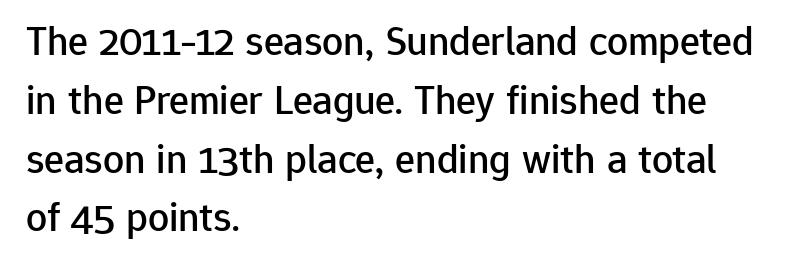
Notice how the passage keeps a crisp vertical edge on the left only. Inter-character spacing is left at the font's built-in metrics. Every character sits straight up, as roman type does. The specimen omits any rule beneath the text block's lines. Each letter keeps its own natural width here, so spacing adapts to shape. What's the leading like? Ordinary, nothing unusual.
